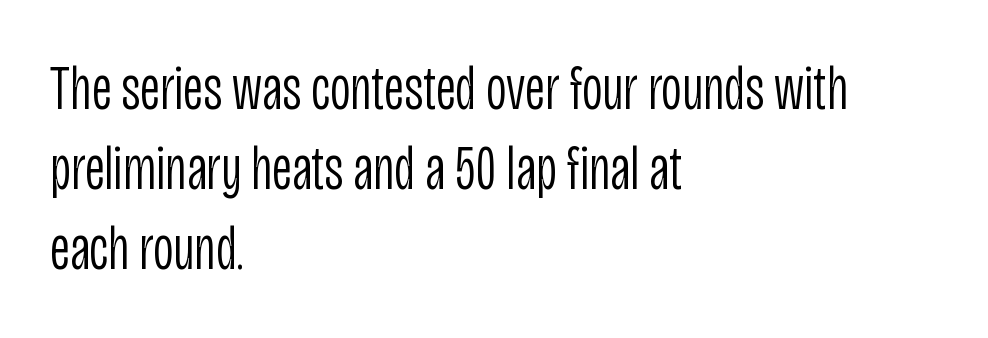
Q: Is the text bold? A: No.
Q: Is the text italic (slanted)? A: No, it is upright.
Q: Is the typeface a serif or a sans-serif typeface? A: Sans-serif.
Q: Is the text underlined? A: No.
Q: How is the paragraph aligned? A: Left-aligned.
Q: Is the spacing between letters normal or unusually wide? A: Normal.
Q: Is the spacing between lines tight, normal or loose? A: Normal.
Q: Width (condensed, normal, or wide)? A: Condensed.
Q: Stroke contrast? A: Low.
Q: x-height? A: Large.
Q: Monospaced? A: No.
